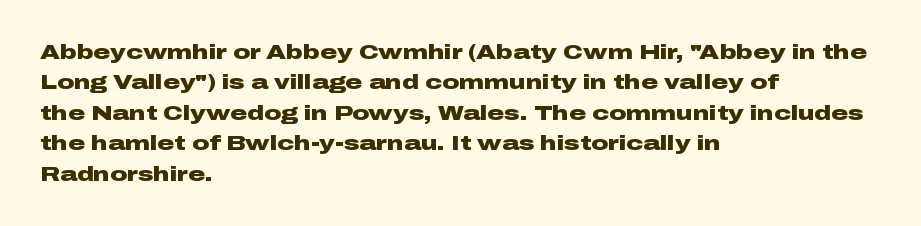
Notice how the stems are strictly vertical — no italics here. These words are printed bold, with thick strokes throughout. Leading: standard. You could call the tracking neutral — neither tight nor loose. The rendering anchors every line to the left-hand side. The words here are not underlined.
